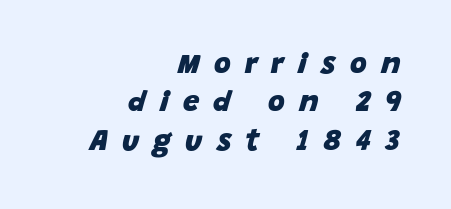
Q: Is the text bold? A: Yes.
Q: Is the text italic (slanted)? A: Yes, it leans right by about 15 degrees.
Q: Is the text underlined? A: No.
Q: How is the paragraph aligned? A: Right-aligned.
Q: Is the spacing between letters normal or unusually wide? A: Unusually wide.
Q: Is the spacing between lines tight, normal or loose? A: Normal.
Q: Width (condensed, normal, or wide)? A: Normal.
Q: Stroke contrast? A: Low.
Q: x-height? A: Large.
Q: Monospaced? A: No.
